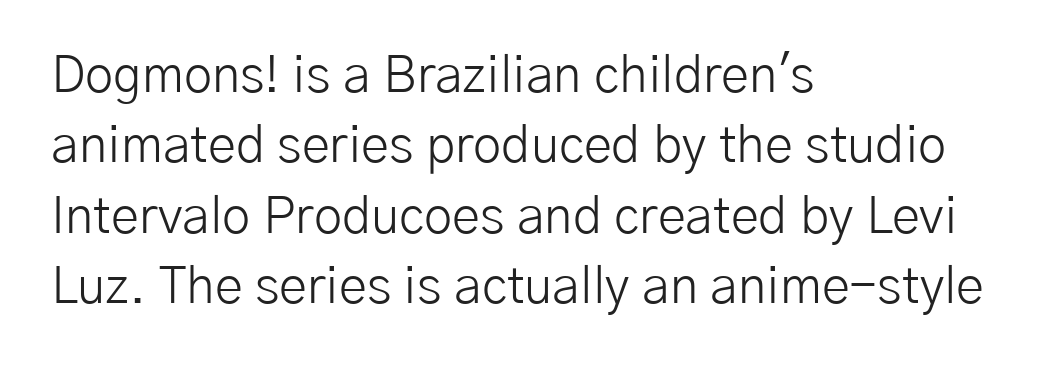
The characters display no serif detailing; their extremities are plain. The horizontal fit of the characters is conventional and even. The rendering anchors every line to the left-hand side. One glance says typical: line gaps are just what's usual. Just letters on the line, the space beneath them empty. The letters advance in unequal steps, a hallmark of proportional type.
